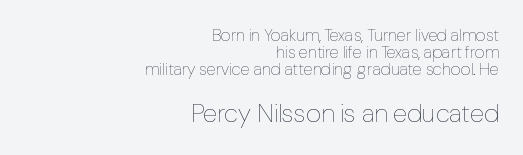
Horizontal bands of white between lines are thin slivers. Two sizes are in play, and the larger belongs to the second block. Line ends are locked; line starts wander. The face used here is rendered with its standard letterfit. Underlining? Definitely not there. Ascenders rise straight up at ninety degrees.
